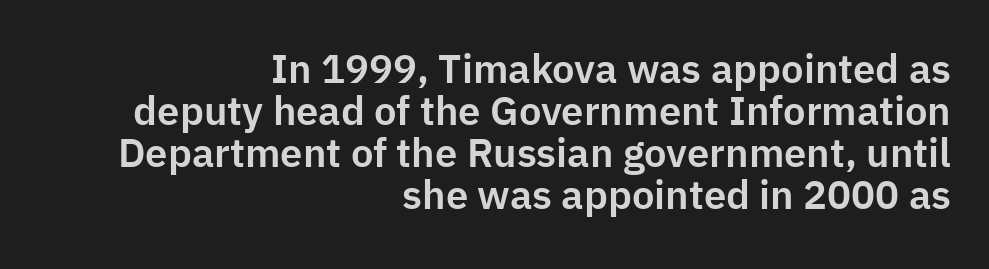
{"serif": "no", "italic": "no", "width": "normal", "stroke_contrast": "low", "x_height": "medium", "monospaced": "no", "underline": "no", "align": "right", "line_spacing": "tight", "line_spacing_ratio": 1.05, "letter_spacing": "normal", "letter_spacing_em": 0.0, "glyph_px": 40}
